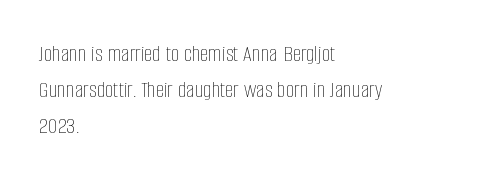
Q: Is the text bold? A: No.
Q: Is the text italic (slanted)? A: No, it is upright.
Q: Is the text underlined? A: No.
Q: How is the paragraph aligned? A: Left-aligned.
Q: Is the spacing between letters normal or unusually wide? A: Normal.
Q: Is the spacing between lines tight, normal or loose? A: Normal.
